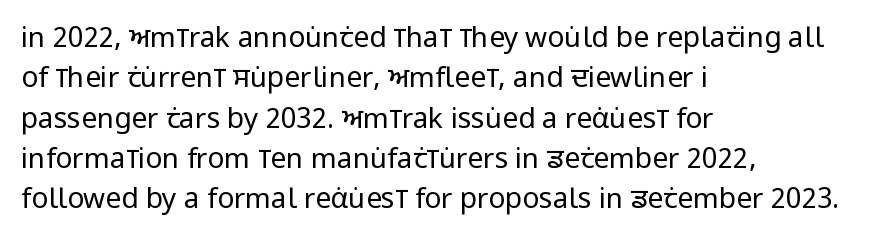
Think of a printed novel: that variable character pitch is what you see here. Lines of text with bare space underneath. The paragraph has a hard left edge and a soft right edge. Line spacing here is normal. The lettering stays uniformly vertical, giving the passage a roman look. No feet cap the strokes, marking this as sans-serif type.
